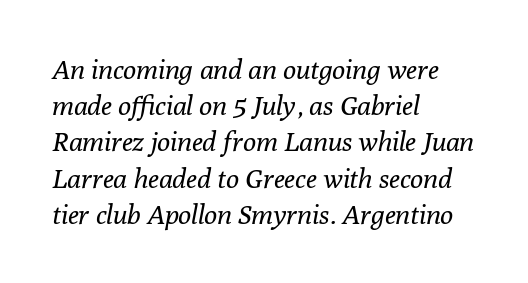
The image shows 27 px text type, italic (leaning right); set left-aligned, normal line spacing (1.34x), normal letter spacing, not underlined.
